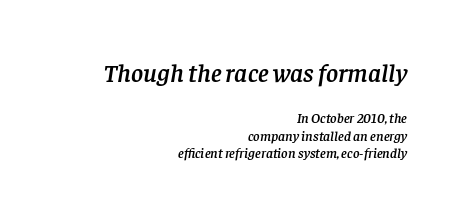
The face used here has a pronounced slope to its letters. Decoration check: the copy has no underline. These lines sit exactly where default settings would place them. These two chunks differ in scale, with the top chunk taking the larger measure. The compositor pushed each line to the right boundary.
